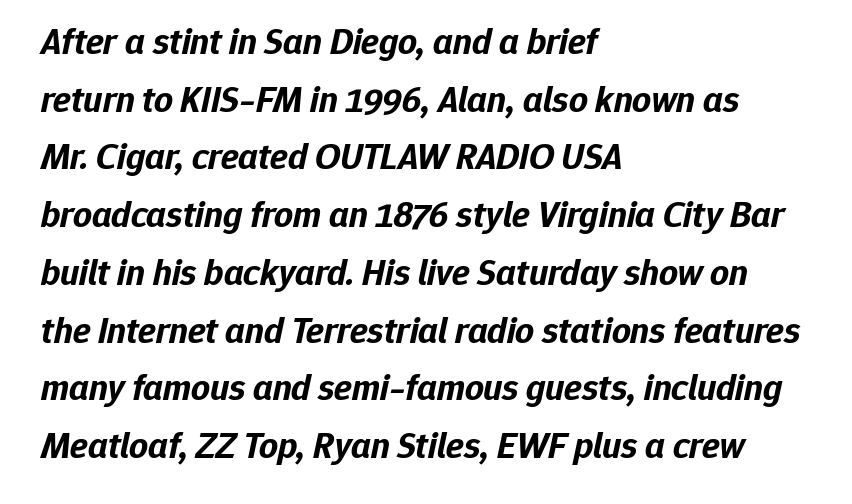
Q: Is the text bold? A: Yes.
Q: Is the text italic (slanted)? A: Yes, it leans right by about 12 degrees.
Q: Is the text underlined? A: No.
Q: How is the paragraph aligned? A: Left-aligned.
Q: Is the spacing between letters normal or unusually wide? A: Normal.
Q: Is the spacing between lines tight, normal or loose? A: Normal.
Q: Width (condensed, normal, or wide)? A: Normal.
Q: Stroke contrast? A: Low.
Q: x-height? A: Medium.
Q: Monospaced? A: No.
